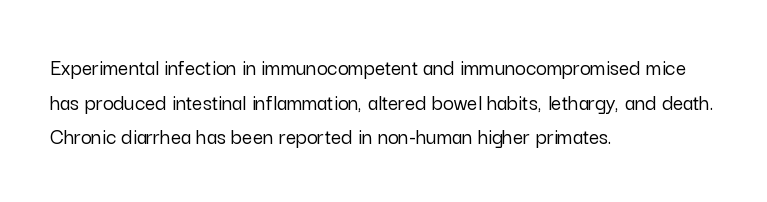
Q: Is the text italic (slanted)? A: No, it is upright.
Q: Is the text underlined? A: No.
Q: How is the paragraph aligned? A: Left-aligned.
Q: Is the spacing between letters normal or unusually wide? A: Normal.
Q: Is the spacing between lines tight, normal or loose? A: Normal.
